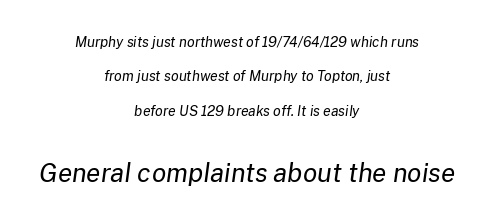
No word sits above an underline. You can tell it's italic because the verticals aren't actually vertical. Between one letter and the next there's only the usual sliver of space. The whitespace from short lines is split evenly between both sides.
